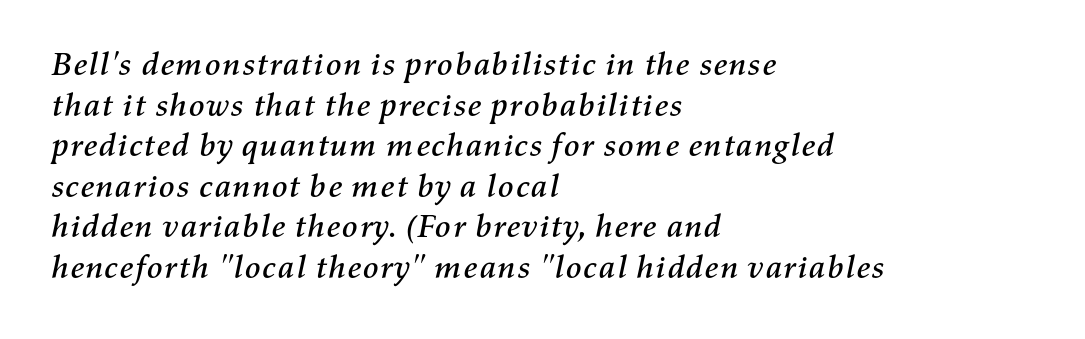
The image shows 33 px text type, italic (leaning right); set left-aligned, line spacing 1.23x, normal letter spacing, not underlined; medium stroke contrast and a medium x-height.
